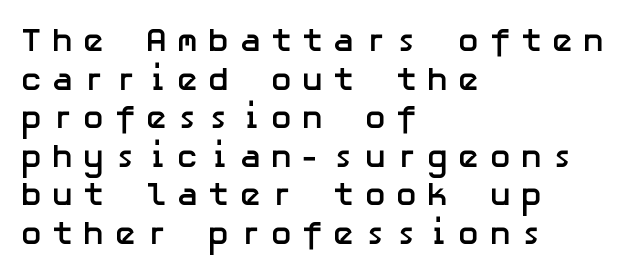
The image shows 33 px semibold sans-serif type, upright; set left-aligned, line spacing 1.17x, unusually wide letter spacing (+0.28 em), not underlined; low stroke contrast and a medium x-height.
